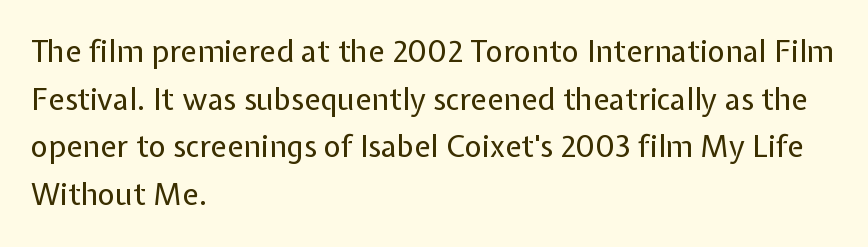
Q: Is the text bold? A: No.
Q: Is the text italic (slanted)? A: No, it is upright.
Q: Is the typeface a serif or a sans-serif typeface? A: Sans-serif.
Q: Is the text underlined? A: No.
Q: How is the paragraph aligned? A: Left-aligned.
Q: Is the spacing between letters normal or unusually wide? A: Normal.
Q: Is the spacing between lines tight, normal or loose? A: Normal.
Q: Width (condensed, normal, or wide)? A: Normal.
Q: Stroke contrast? A: Low.
Q: x-height? A: Medium.
Q: Monospaced? A: No.
